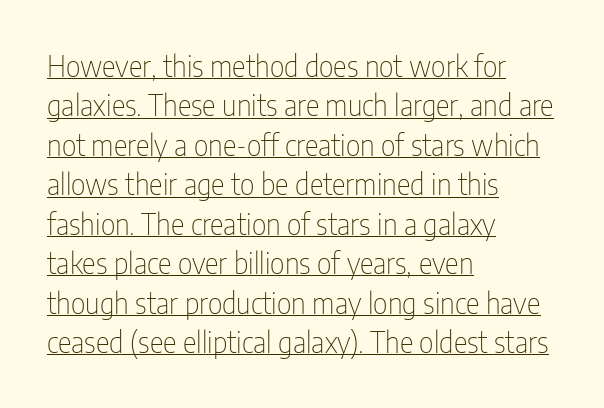
Leftover space on each line is placed entirely after the last word. The typeface chosen for these lines omits serifs. In terms of letterspacing, this is plain default setting. The lettering holds an erect, upright posture throughout. The face used here is proportionally spaced, like ordinary book or web type. In designer terms, the underline attribute is active on this setting.
